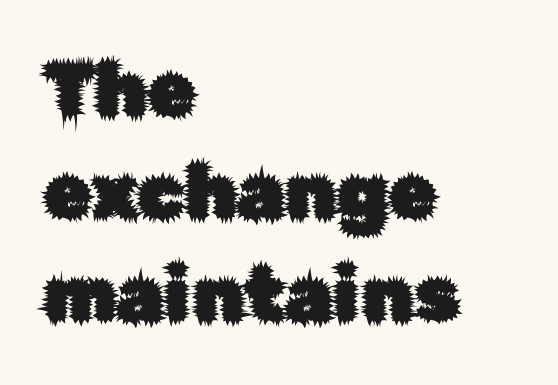
This rendering features lettering with no underline. Is there any slant? The stems are plumb. These lines are rendered in a variable-pitch font. The compositor pushed each line to the left boundary. This sample uses a sans-serif face.
